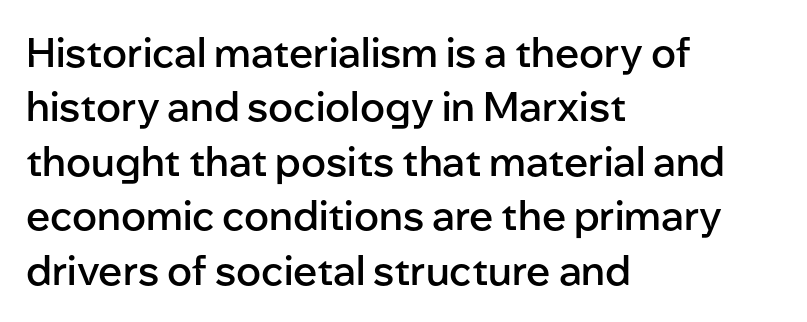
A typesetter would call this proportional, since set widths differ per character. The face used here is rendered with its standard letterfit. The typesetting leans somewhat heavy: a semibold. Rendered with straight, roman letterforms. In CSS terms this would be text-align: left. Descenders hang freely into open space.
